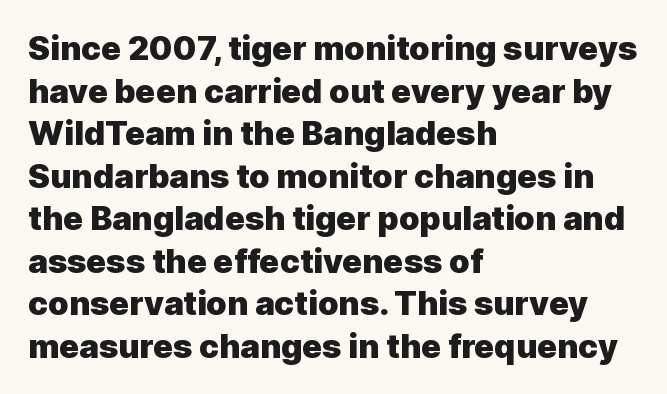
The image shows 33 px heavy sans-serif type, upright; set left-aligned, normal line spacing (1.29x), normal letter spacing, not underlined; a medium x-height.
